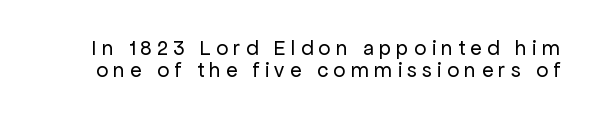
Q: Is the text bold? A: No.
Q: Is the text italic (slanted)? A: No, it is upright.
Q: Is the text underlined? A: No.
Q: Is the spacing between letters normal or unusually wide? A: Unusually wide.
Q: Is the spacing between lines tight, normal or loose? A: Tight.
